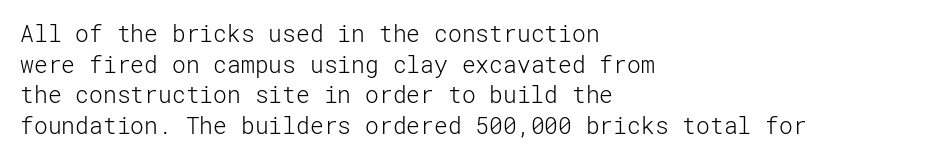
Vertical spacing — default. The text block is weighted toward the left margin, trailing off unevenly rightward. The baseline area is clear. These lines keep a tight, regular rhythm from letter to letter. No extra ink here — the face is not bold.
